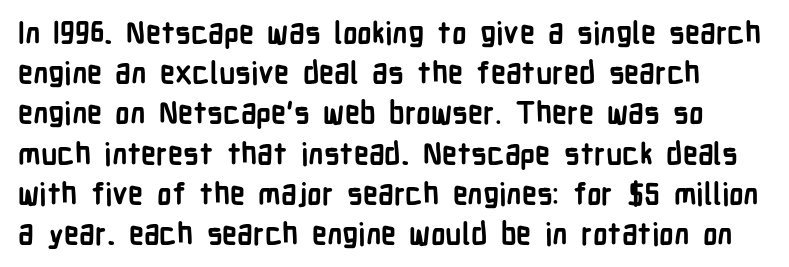
Q: Is the text bold? A: Yes.
Q: Is the text italic (slanted)? A: No, it is upright.
Q: Is the typeface a serif or a sans-serif typeface? A: Sans-serif.
Q: Is the text underlined? A: No.
Q: Is the spacing between letters normal or unusually wide? A: Normal.
Q: Is the spacing between lines tight, normal or loose? A: Normal.
Q: Width (condensed, normal, or wide)? A: Condensed.
Q: Stroke contrast? A: Low.
Q: x-height? A: Medium.
Q: Monospaced? A: No.
